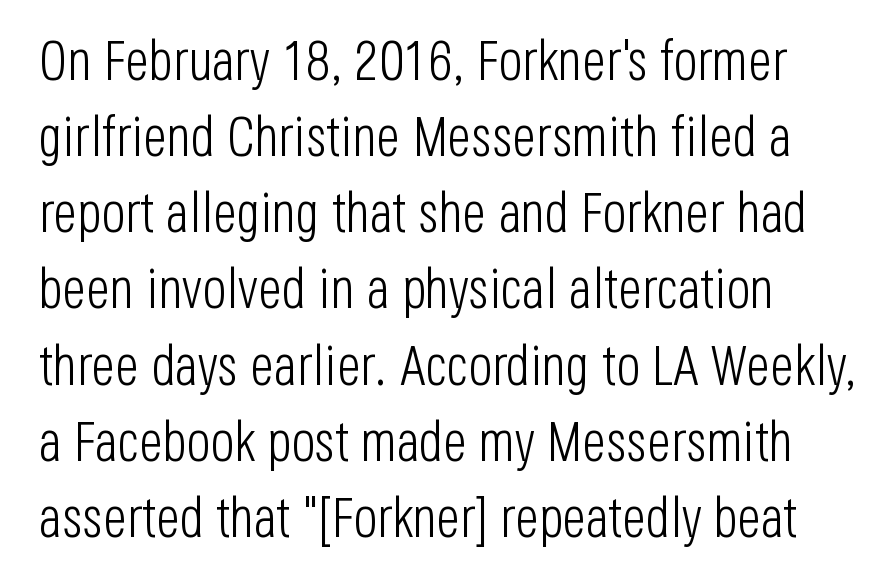
{"serif": "no", "italic": "no", "bold": "no", "weight": "light", "width": "condensed", "stroke_contrast": "low", "x_height": "large", "monospaced": "no", "underline": "no", "align": "left", "line_spacing": "normal", "line_spacing_ratio": 1.36, "letter_spacing": "normal", "letter_spacing_em": 0.0, "glyph_px": 56}
